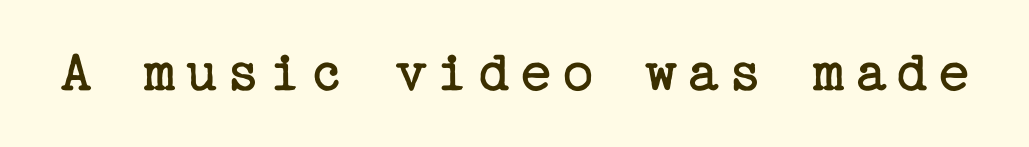
The image shows 60 px regular-weight serif type, upright; set not underlined; low stroke contrast and a medium x-height.
